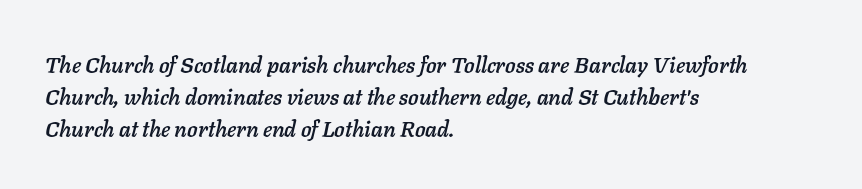
{"italic": "yes", "lean": "right", "slant_degrees": 11, "underline": "no", "align": "left", "line_spacing": "normal", "line_spacing_ratio": 1.45, "letter_spacing": "normal", "letter_spacing_em": 0.0, "glyph_px": 22}
